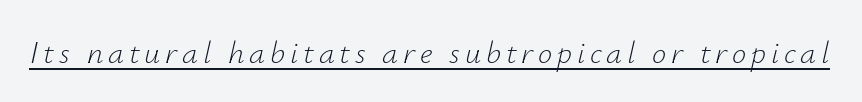
Q: Is the text bold? A: No.
Q: Is the text italic (slanted)? A: Yes, it leans right by about 12 degrees.
Q: Is the text underlined? A: Yes.
Q: Width (condensed, normal, or wide)? A: Normal.
Q: Stroke contrast? A: Low.
Q: x-height? A: Small.
Q: Monospaced? A: No.
